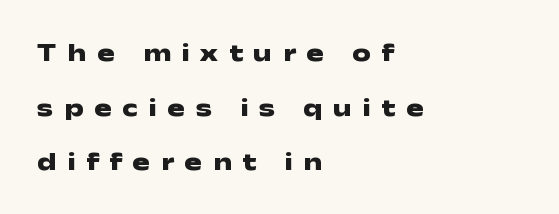
The image shows 26 px bold type, upright; set left-aligned, loose line spacing (2.1x), unusually wide letter spacing (+0.41 em), not underlined.
